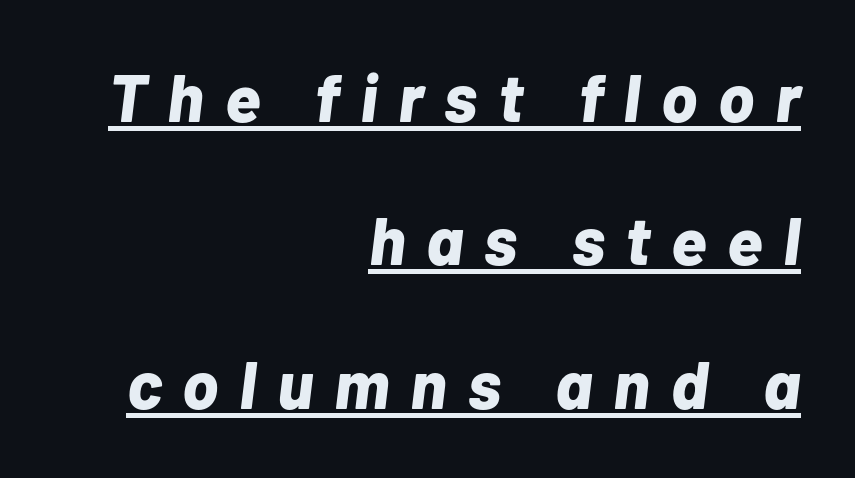
The image shows 67 px bold type, italic (leaning right); set right-aligned, loose line spacing (2.14x), unusually wide letter spacing (+0.31 em), underlined; low stroke contrast and a medium x-height.
